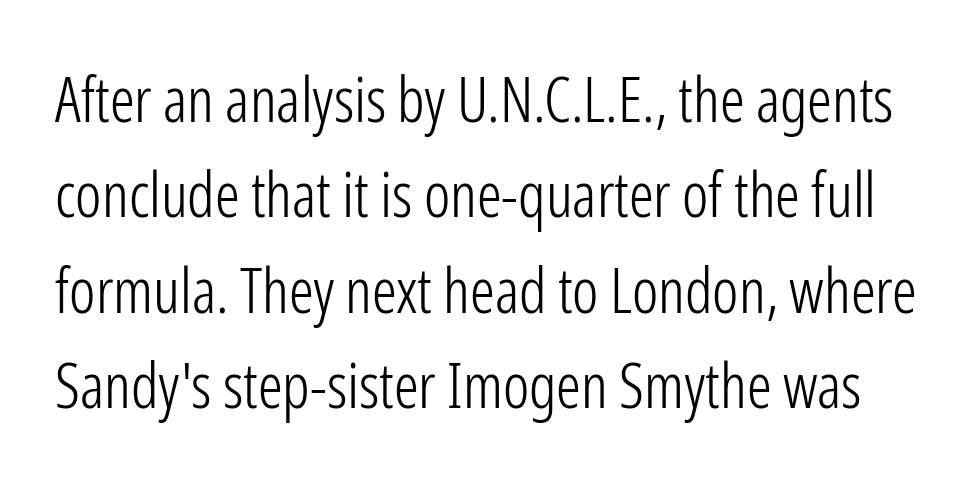
Just letters on the line, the space beneath them empty. The line-height multiplier appears to be the usual default. Italic? Not at all — the glyphs are vertical. Observe the absence of serifs on each vertical stroke in this sample.
